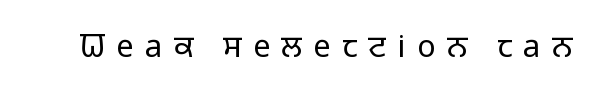
The image shows 31 px light sans-serif type, upright; set unusually wide letter spacing (+0.36 em), not underlined; low stroke contrast and a medium x-height.
